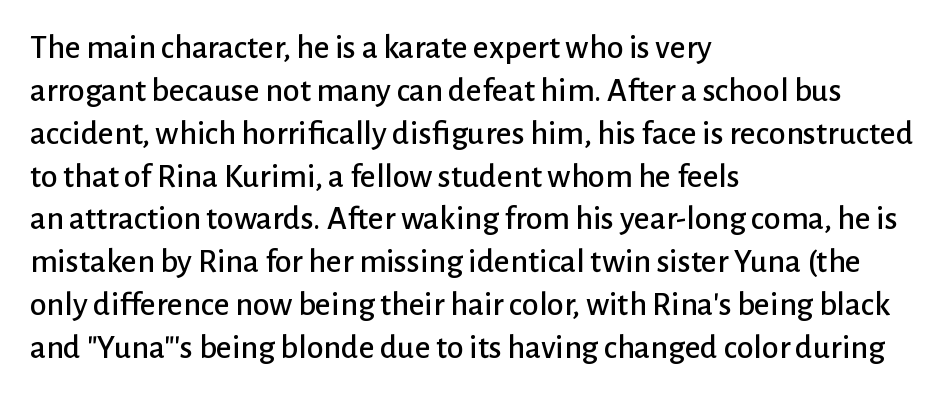
{"serif": "no", "italic": "no", "width": "normal", "stroke_contrast": "low", "x_height": "medium", "monospaced": "no", "underline": "no", "align": "left", "line_spacing": "normal", "line_spacing_ratio": 1.26, "letter_spacing": "normal", "letter_spacing_em": 0.0, "glyph_px": 34}
